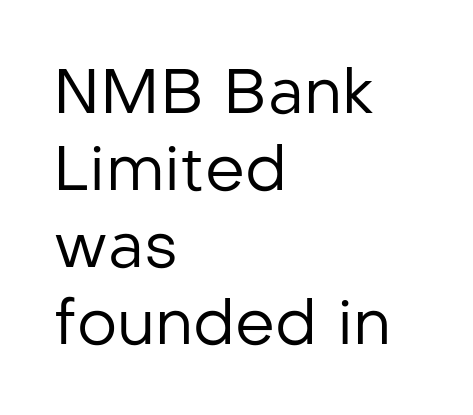
Q: Is the text bold? A: No.
Q: Is the text italic (slanted)? A: No, it is upright.
Q: Is the typeface a serif or a sans-serif typeface? A: Sans-serif.
Q: Is the text underlined? A: No.
Q: How is the paragraph aligned? A: Left-aligned.
Q: Is the spacing between letters normal or unusually wide? A: Normal.
Q: Width (condensed, normal, or wide)? A: Normal.
Q: Stroke contrast? A: Low.
Q: x-height? A: Medium.
Q: Monospaced? A: No.
